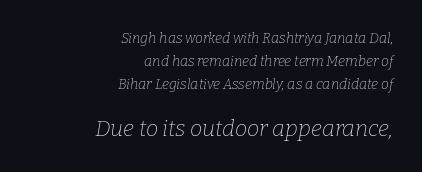
{"italic": "yes", "lean": "right", "slant_degrees": 9, "bold": "no", "underline": "no", "align": "right", "line_spacing": "normal", "line_spacing_ratio": 1.64, "letter_spacing": "normal", "letter_spacing_em": 0.0, "larger_block": "second", "size_ratio": 1.57, "glyph_px": 22}
